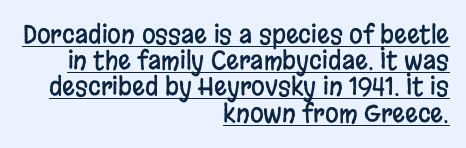
Notice how the passage keeps a crisp vertical edge on the right only. In terms of posture, this sample is upright. In terms of leading, this rendering errs on the cramped side. Compared with typical body copy, the letter spacing here is the same. Notice how a bar underscores the lettering throughout.
